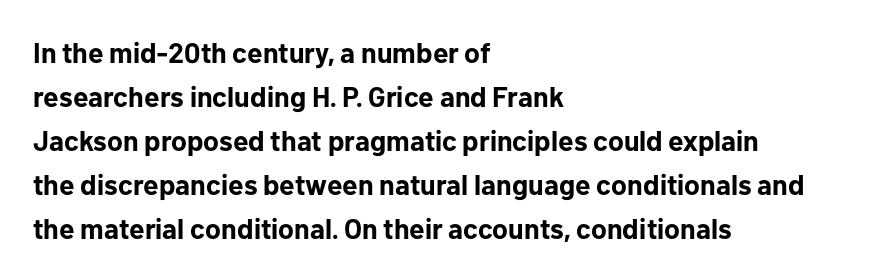
The image shows 28 px bold sans-serif type, upright; set left-aligned, normal line spacing (1.57x), normal letter spacing, not underlined; low stroke contrast and a medium x-height.
